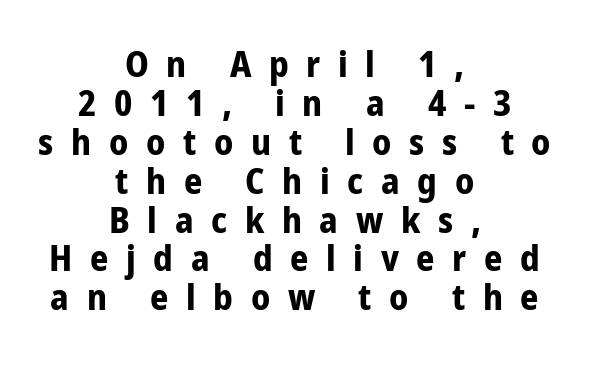
Q: Is the text bold? A: Yes.
Q: Is the text italic (slanted)? A: No, it is upright.
Q: Is the typeface a serif or a sans-serif typeface? A: Sans-serif.
Q: Is the text underlined? A: No.
Q: How is the paragraph aligned? A: Centered.
Q: Is the spacing between letters normal or unusually wide? A: Unusually wide.
Q: Is the spacing between lines tight, normal or loose? A: Tight.
Q: Width (condensed, normal, or wide)? A: Condensed.
Q: Stroke contrast? A: Low.
Q: x-height? A: Medium.
Q: Monospaced? A: No.
